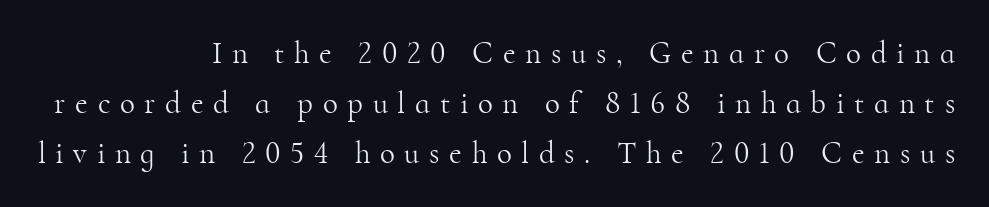
{"serif": "yes", "italic": "no", "bold": "no", "weight": "light", "width": "normal", "stroke_contrast": "high", "x_height": "small", "monospaced": "no", "underline": "no", "align": "right", "line_spacing": "normal", "line_spacing_ratio": 1.62, "letter_spacing": "wide", "letter_spacing_em": 0.31, "glyph_px": 31}
